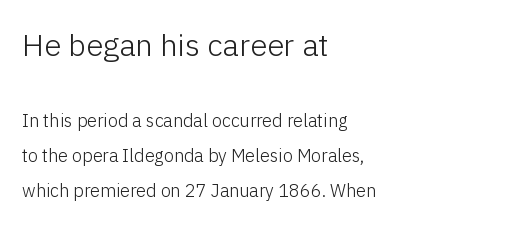
Q: Is the text bold? A: No.
Q: Is the text italic (slanted)? A: No, it is upright.
Q: Is the typeface a serif or a sans-serif typeface? A: Sans-serif.
Q: Is the text underlined? A: No.
Q: How is the paragraph aligned? A: Left-aligned.
Q: Is the spacing between letters normal or unusually wide? A: Normal.
Q: Is the spacing between lines tight, normal or loose? A: Loose.
Q: Which block of text is set in a larger size, the first (top) or the second (bottom)? A: The first (top) one.
Q: Width (condensed, normal, or wide)? A: Normal.
Q: Stroke contrast? A: Low.
Q: x-height? A: Medium.
Q: Monospaced? A: No.
